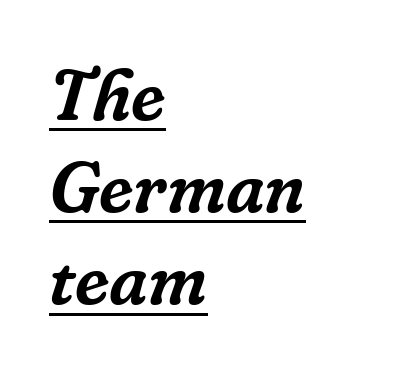
Q: Is the text italic (slanted)? A: Yes, it leans right by about 16 degrees.
Q: Is the typeface a serif or a sans-serif typeface? A: Serif.
Q: Is the text underlined? A: Yes.
Q: How is the paragraph aligned? A: Left-aligned.
Q: Is the spacing between letters normal or unusually wide? A: Normal.
Q: Is the spacing between lines tight, normal or loose? A: Normal.
Q: Width (condensed, normal, or wide)? A: Normal.
Q: Stroke contrast? A: Low.
Q: x-height? A: Medium.
Q: Monospaced? A: No.
